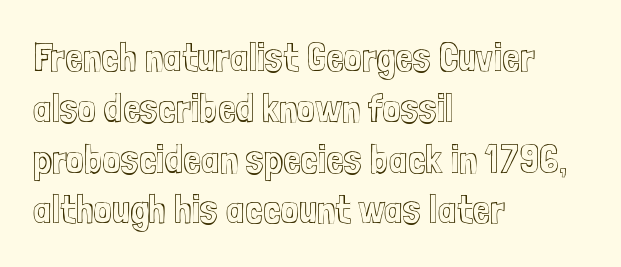
{"italic": "no", "width": "condensed", "x_height": "medium", "monospaced": "no", "underline": "no", "align": "left", "line_spacing": "normal", "line_spacing_ratio": 1.27, "letter_spacing": "normal", "letter_spacing_em": 0.0, "glyph_px": 40}
